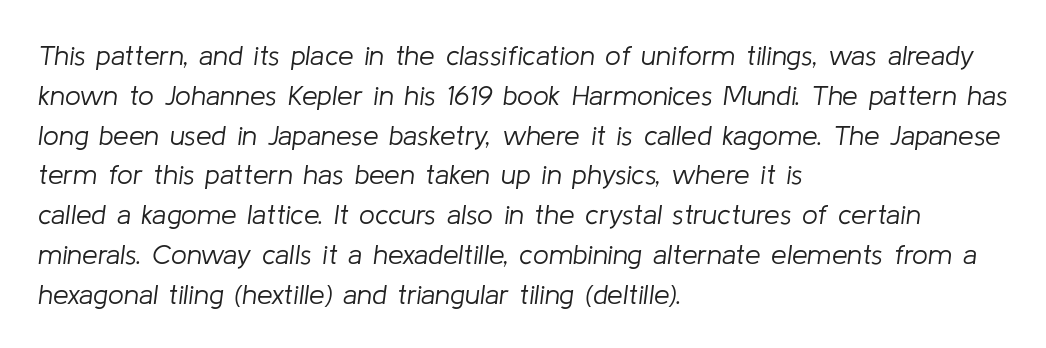
{"italic": "yes", "lean": "right", "slant_degrees": 8, "bold": "no", "weight": "light", "width": "normal", "stroke_contrast": "low", "x_height": "medium", "monospaced": "no", "underline": "no", "align": "left", "line_spacing": "normal", "line_spacing_ratio": 1.42, "letter_spacing": "normal", "letter_spacing_em": 0.0, "glyph_px": 28}
